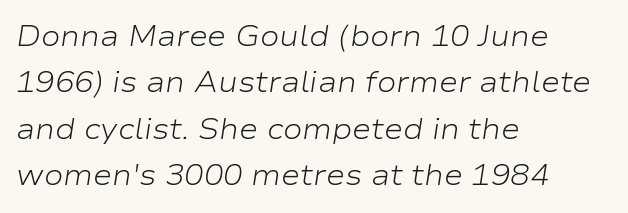
{"italic": "yes", "lean": "right", "slant_degrees": 9, "bold": "no", "weight": "light", "width": "wide", "stroke_contrast": "low", "x_height": "medium", "monospaced": "no", "underline": "no", "align": "left", "line_spacing": "normal", "line_spacing_ratio": 1.6, "letter_spacing": "normal", "letter_spacing_em": 0.0, "glyph_px": 29}
